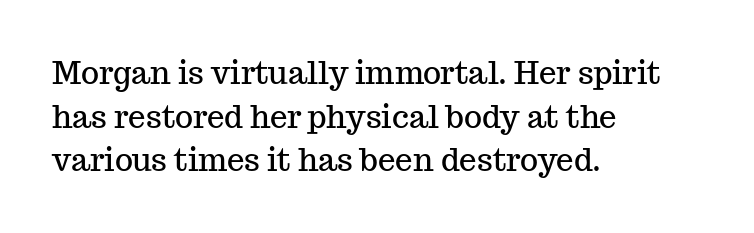
Q: Is the text italic (slanted)? A: No, it is upright.
Q: Is the typeface a serif or a sans-serif typeface? A: Serif.
Q: Is the text underlined? A: No.
Q: How is the paragraph aligned? A: Left-aligned.
Q: Is the spacing between letters normal or unusually wide? A: Normal.
Q: Is the spacing between lines tight, normal or loose? A: Normal.
Q: Width (condensed, normal, or wide)? A: Normal.
Q: Stroke contrast? A: Medium.
Q: x-height? A: Medium.
Q: Monospaced? A: No.
